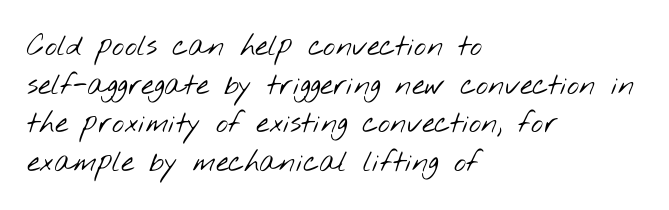
Serifs: no, the terminals of the letterforms are clean. The passage is arranged the way most books set body copy — flush left. Students, note that the glyphs here touch the page at normal intervals. Is this a fixed-width face? No — the glyphs have proportional, varying widths.
